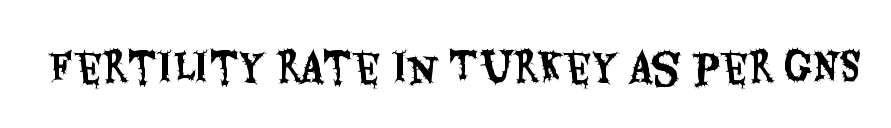
When letters stand straight like this, we call the style roman or upright. The typeface chosen for these lines omits serifs. Decoration check: the copy has no underline. Glyph-to-glyph distance matches everyday printed text. Looks like regular typesetting: each glyph gets only the width it needs.
